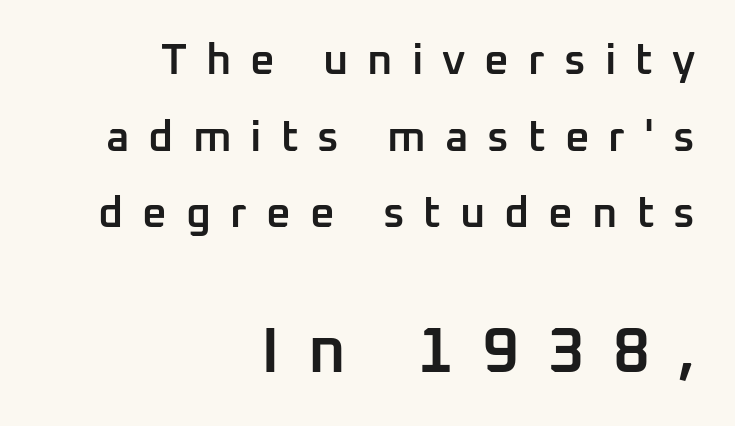
The image shows 64 px semibold sans-serif type, upright; set right-aligned, line spacing 1.78x, unusually wide letter spacing (+0.44 em), not underlined; the second (bottom) block is 1.49x larger; low stroke contrast and a medium x-height.
